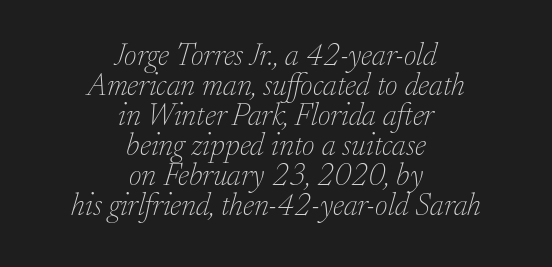
Q: Is the text bold? A: No.
Q: Is the text italic (slanted)? A: Yes, it leans right by about 17 degrees.
Q: Is the typeface a serif or a sans-serif typeface? A: Serif.
Q: Is the text underlined? A: No.
Q: How is the paragraph aligned? A: Centered.
Q: Is the spacing between letters normal or unusually wide? A: Normal.
Q: Is the spacing between lines tight, normal or loose? A: Tight.
Q: Width (condensed, normal, or wide)? A: Normal.
Q: Stroke contrast? A: Low.
Q: x-height? A: Small.
Q: Monospaced? A: No.
